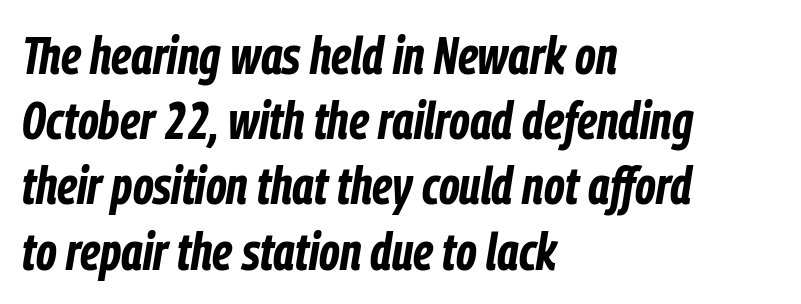
The image shows 53 px bold, condensed type, italic (leaning right); set left-aligned, line spacing 1.23x, normal letter spacing, not underlined; low stroke contrast and a medium x-height.
